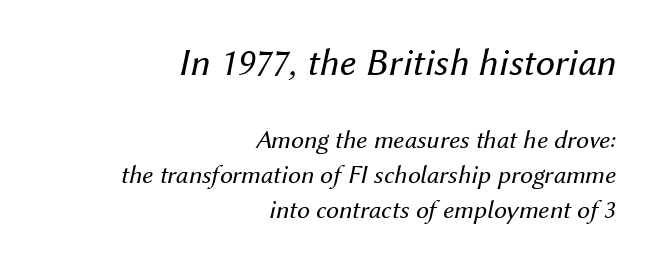
{"italic": "yes", "lean": "right", "slant_degrees": 12, "bold": "no", "weight": "regular", "width": "normal", "stroke_contrast": "medium", "x_height": "medium", "monospaced": "no", "underline": "no", "align": "right", "line_spacing": "normal", "line_spacing_ratio": 1.35, "letter_spacing": "normal", "letter_spacing_em": 0.0, "larger_block": "first", "size_ratio": 1.5, "glyph_px": 39}
